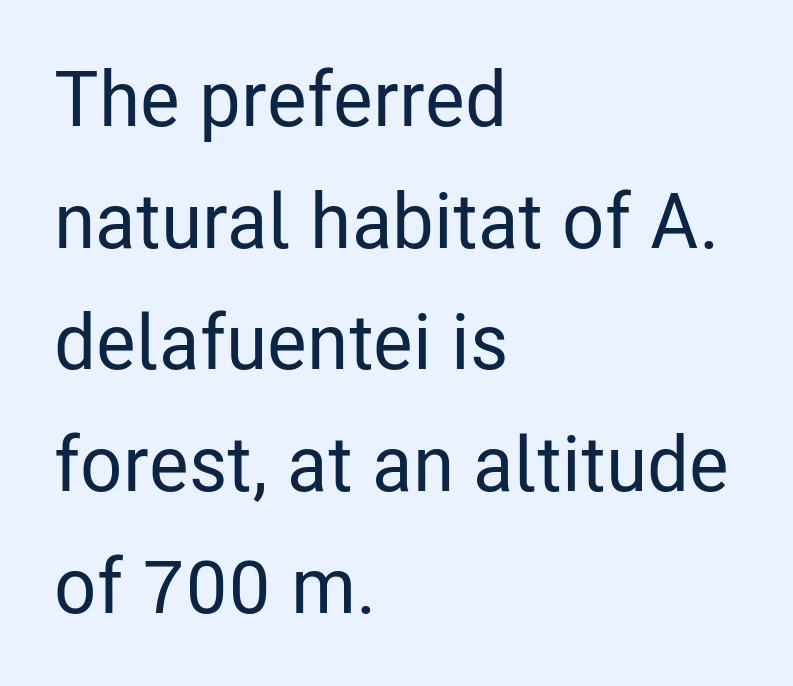
Q: Is the text italic (slanted)? A: No, it is upright.
Q: Is the typeface a serif or a sans-serif typeface? A: Sans-serif.
Q: Is the text underlined? A: No.
Q: How is the paragraph aligned? A: Left-aligned.
Q: Is the spacing between letters normal or unusually wide? A: Normal.
Q: Is the spacing between lines tight, normal or loose? A: Normal.
Q: Width (condensed, normal, or wide)? A: Condensed.
Q: Stroke contrast? A: Low.
Q: x-height? A: Medium.
Q: Monospaced? A: No.
